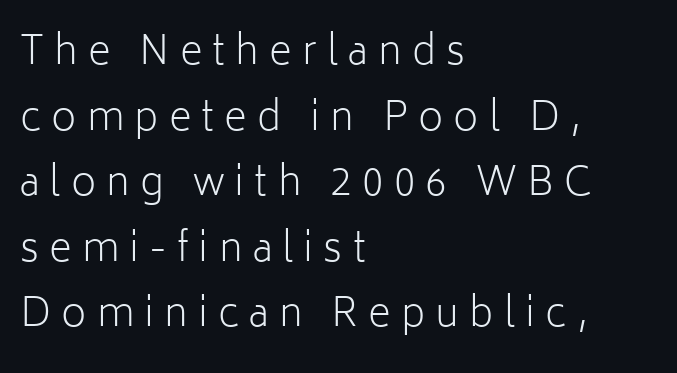
Q: Is the text bold? A: No.
Q: Is the text italic (slanted)? A: No, it is upright.
Q: Is the typeface a serif or a sans-serif typeface? A: Sans-serif.
Q: Is the text underlined? A: No.
Q: How is the paragraph aligned? A: Left-aligned.
Q: Is the spacing between letters normal or unusually wide? A: Unusually wide.
Q: Is the spacing between lines tight, normal or loose? A: Normal.
Q: Width (condensed, normal, or wide)? A: Normal.
Q: Stroke contrast? A: Low.
Q: x-height? A: Medium.
Q: Monospaced? A: No.
